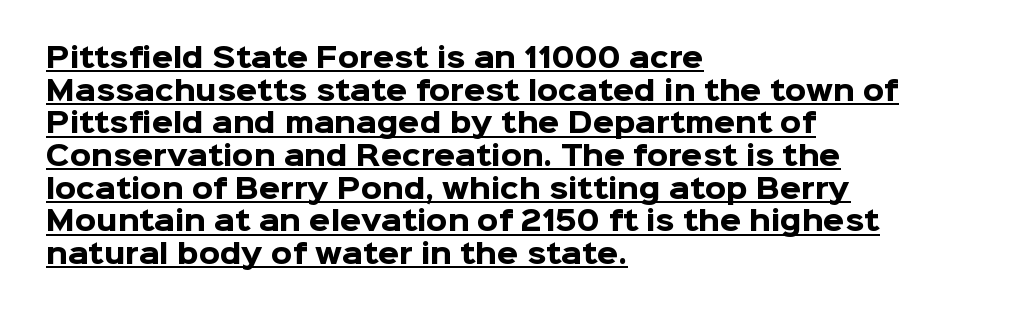
Q: Is the text bold? A: Yes.
Q: Is the text italic (slanted)? A: No, it is upright.
Q: Is the text underlined? A: Yes.
Q: How is the paragraph aligned? A: Left-aligned.
Q: Is the spacing between letters normal or unusually wide? A: Normal.
